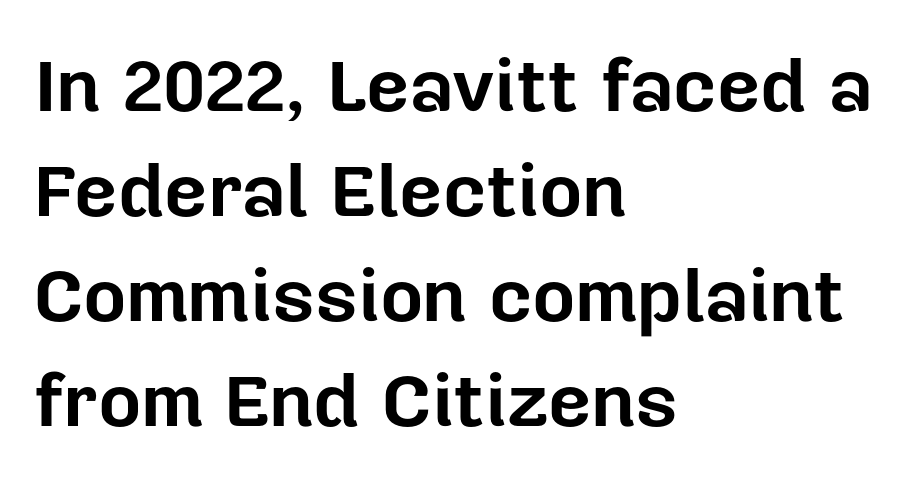
One-word summary of the alignment: left. The typesetting leans heavy: a genuine bold. You can tell it's not italic because the verticals are truly vertical. Observe the ordinary spacing: letters are neighbours, not strangers.
